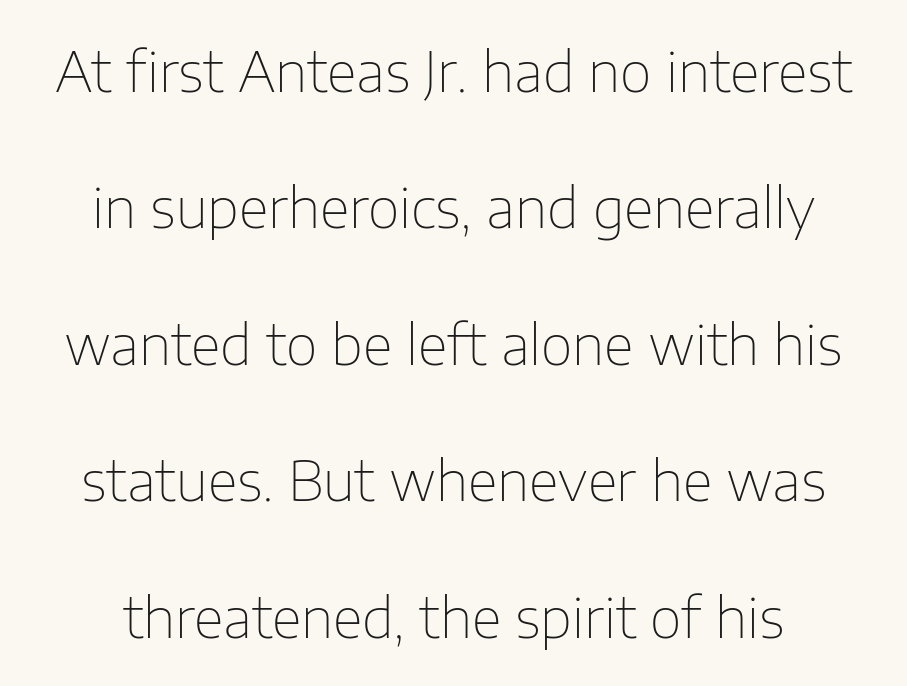
Q: Is the text bold? A: No.
Q: Is the text italic (slanted)? A: No, it is upright.
Q: Is the typeface a serif or a sans-serif typeface? A: Sans-serif.
Q: Is the text underlined? A: No.
Q: Is the spacing between letters normal or unusually wide? A: Normal.
Q: Is the spacing between lines tight, normal or loose? A: Loose.
Q: Width (condensed, normal, or wide)? A: Normal.
Q: Stroke contrast? A: Low.
Q: x-height? A: Medium.
Q: Monospaced? A: No.
